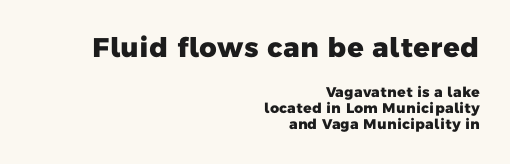
The image shows 27 px bold type; set right-aligned, line spacing 1.16x, normal letter spacing, not underlined; the first (top) block is 1.93x larger.
